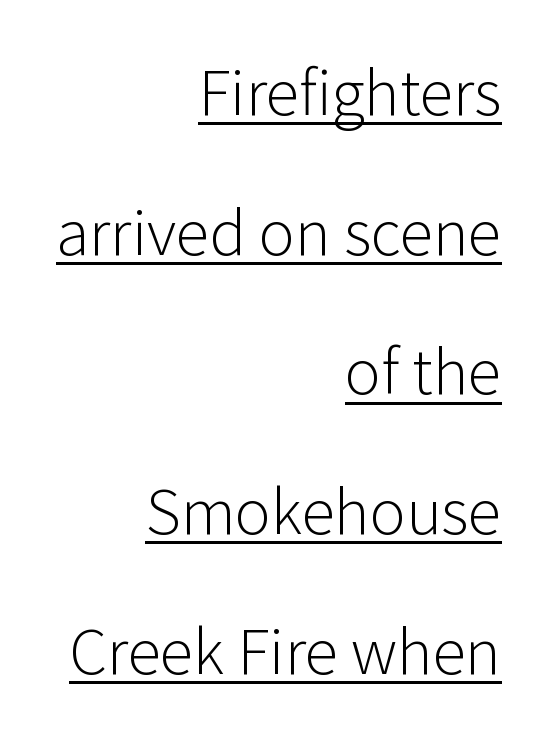
The image shows 61 px light sans-serif type, upright; set right-aligned, loose line spacing (2.29x), normal letter spacing, underlined; low stroke contrast and a medium x-height.
